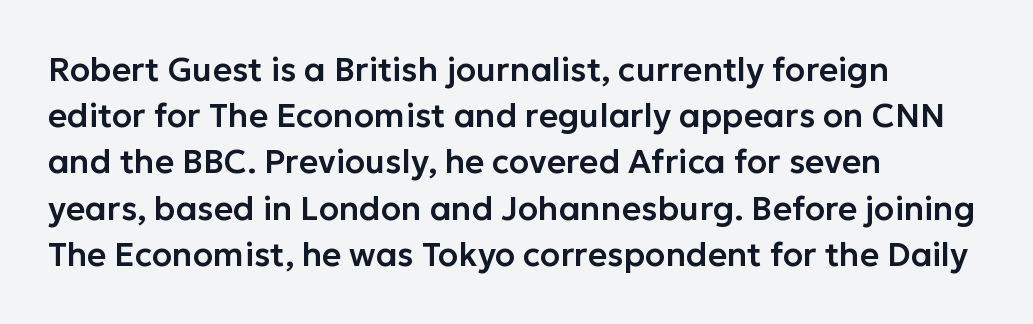
Q: Is the text italic (slanted)? A: No, it is upright.
Q: Is the typeface a serif or a sans-serif typeface? A: Sans-serif.
Q: Is the text underlined? A: No.
Q: How is the paragraph aligned? A: Left-aligned.
Q: Is the spacing between letters normal or unusually wide? A: Normal.
Q: Is the spacing between lines tight, normal or loose? A: Normal.
Q: Width (condensed, normal, or wide)? A: Normal.
Q: Stroke contrast? A: Low.
Q: x-height? A: Medium.
Q: Monospaced? A: No.
